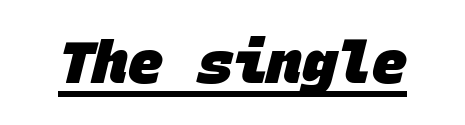
Q: Is the text bold? A: Yes.
Q: Is the typeface a serif or a sans-serif typeface? A: Sans-serif.
Q: Is the text underlined? A: Yes.
Q: Is the spacing between letters normal or unusually wide? A: Normal.
Q: Width (condensed, normal, or wide)? A: Normal.
Q: Stroke contrast? A: Low.
Q: x-height? A: Large.
Q: Monospaced? A: Yes.
